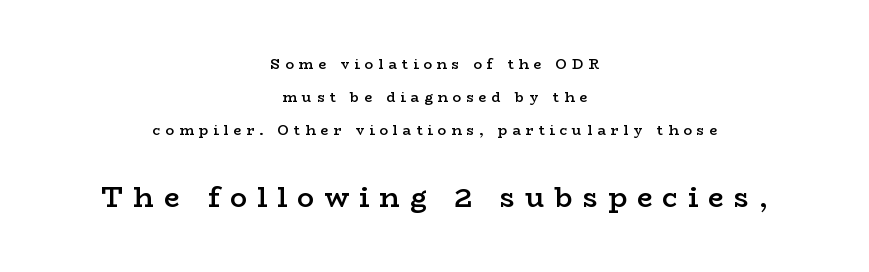
Q: Is the text bold? A: Semi-bold.
Q: Is the text italic (slanted)? A: No, it is upright.
Q: Is the typeface a serif or a sans-serif typeface? A: Serif.
Q: Is the text underlined? A: No.
Q: How is the paragraph aligned? A: Centered.
Q: Is the spacing between letters normal or unusually wide? A: Unusually wide.
Q: Is the spacing between lines tight, normal or loose? A: Loose.
Q: Which block of text is set in a larger size, the first (top) or the second (bottom)? A: The second (bottom) one.
Q: Width (condensed, normal, or wide)? A: Wide.
Q: Stroke contrast? A: Low.
Q: x-height? A: Medium.
Q: Monospaced? A: No.
